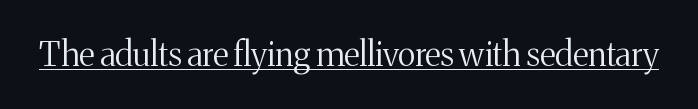
{"serif": "yes", "italic": "no", "bold": "no", "weight": "regular", "width": "normal", "stroke_contrast": "medium", "x_height": "medium", "monospaced": "no", "underline": "yes", "letter_spacing": "normal", "letter_spacing_em": 0.0, "glyph_px": 33}
